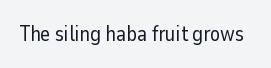
The passage shown is not underscored anywhere. The font's upright variant was chosen for this text. Stems here are at most as thick as an everyday book face. Observe the ordinary spacing: letters are neighbours, not strangers.
